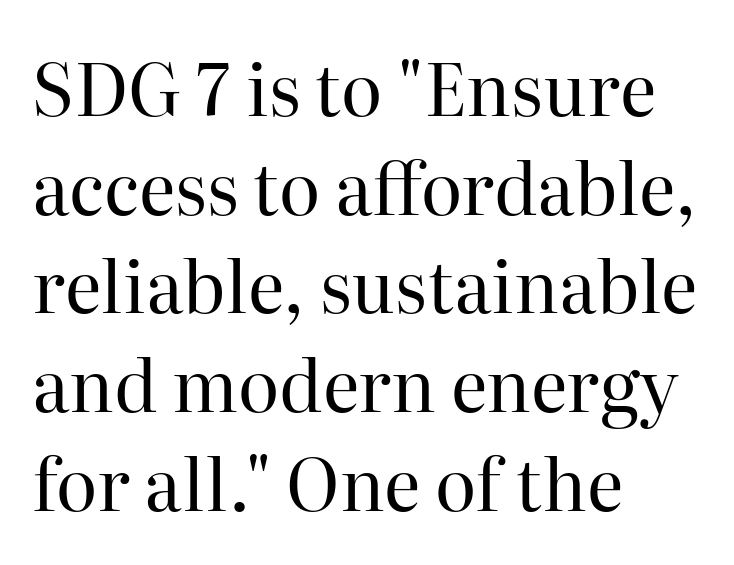
Q: Is the text bold? A: No.
Q: Is the text italic (slanted)? A: No, it is upright.
Q: Is the typeface a serif or a sans-serif typeface? A: Serif.
Q: Is the text underlined? A: No.
Q: How is the paragraph aligned? A: Left-aligned.
Q: Is the spacing between letters normal or unusually wide? A: Normal.
Q: Is the spacing between lines tight, normal or loose? A: Normal.
Q: Width (condensed, normal, or wide)? A: Normal.
Q: Stroke contrast? A: High.
Q: x-height? A: Medium.
Q: Monospaced? A: No.
